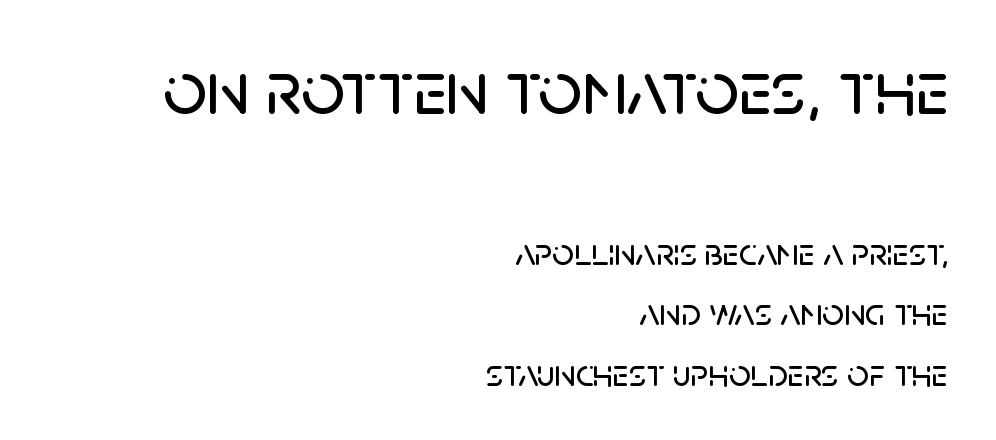
Q: Is the text italic (slanted)? A: No, it is upright.
Q: Is the typeface a serif or a sans-serif typeface? A: Sans-serif.
Q: Is the text underlined? A: No.
Q: How is the paragraph aligned? A: Right-aligned.
Q: Is the spacing between letters normal or unusually wide? A: Normal.
Q: Is the spacing between lines tight, normal or loose? A: Normal.
Q: Which block of text is set in a larger size, the first (top) or the second (bottom)? A: The first (top) one.
Q: Width (condensed, normal, or wide)? A: Normal.
Q: Stroke contrast? A: Low.
Q: x-height? A: Large.
Q: Monospaced? A: No.
